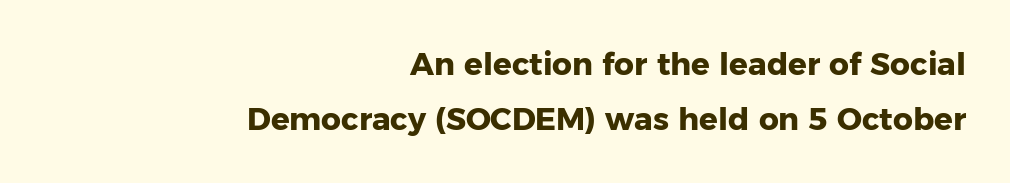
The image shows 31 px heavy sans-serif type, upright; set right-aligned, line spacing 1.79x, normal letter spacing, not underlined; low stroke contrast and a medium x-height.
